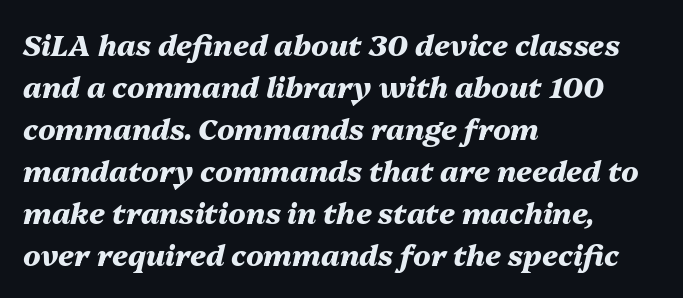
Q: Is the text bold? A: Yes.
Q: Is the text italic (slanted)? A: Yes, it leans right by about 13 degrees.
Q: Is the text underlined? A: No.
Q: How is the paragraph aligned? A: Left-aligned.
Q: Is the spacing between letters normal or unusually wide? A: Normal.
Q: Is the spacing between lines tight, normal or loose? A: Normal.
Q: Width (condensed, normal, or wide)? A: Normal.
Q: Stroke contrast? A: Medium.
Q: x-height? A: Medium.
Q: Monospaced? A: No.
